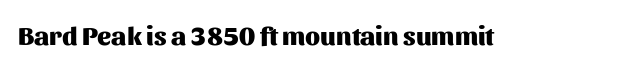
The image shows 26 px bold type, upright; set normal letter spacing, not underlined.
